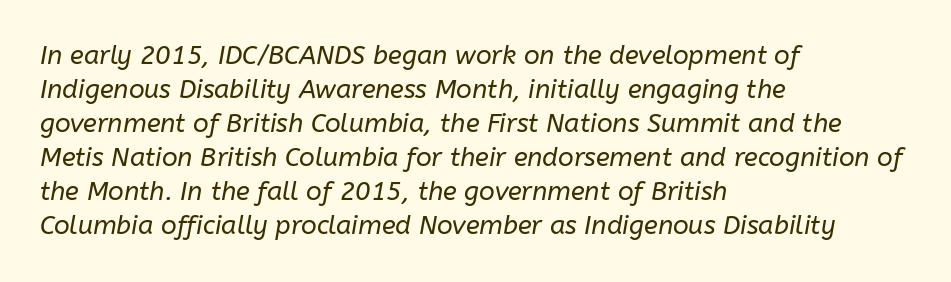
Interline gaps are of average width in this sample. Words appear dense and cohesive because spacing is normal. Beneath every word, the page is bare. The glyphs look as if they've been sheared to an angle. Stroke mass is kept to a normal reading level or below.
